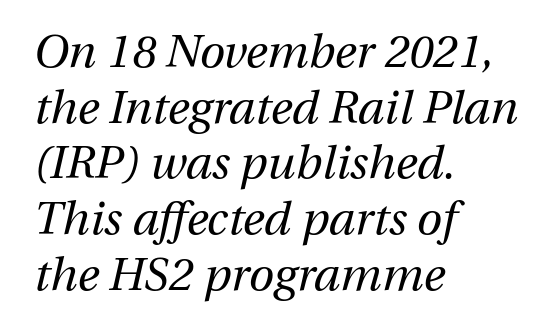
Think of a printed novel: that variable character pitch is what you see here. In terms of posture, this sample is oblique. The zone under the glyphs is completely vacant. Short note: letters normally spaced. This sample is left-justified, so line endings fall wherever the words run out.
